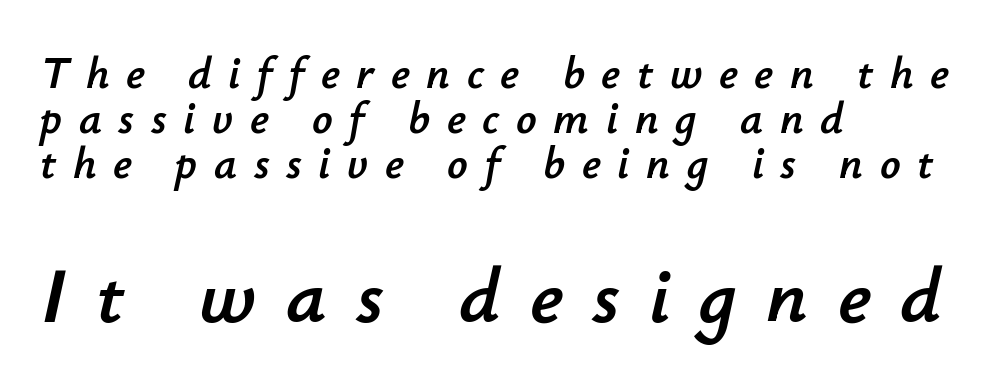
The image shows 79 px text type, italic (leaning right); set left-aligned, tight line spacing (1.0x), unusually wide letter spacing (+0.37 em), not underlined; the second (bottom) block is 1.76x larger; low stroke contrast and a small x-height.
